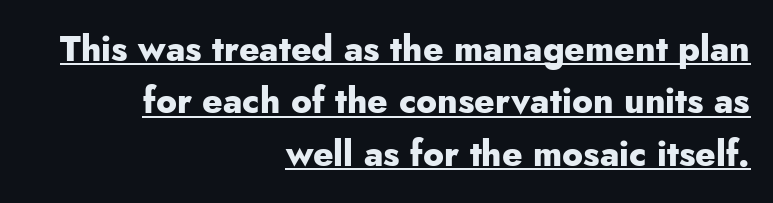
Q: Is the text bold? A: Yes.
Q: Is the text italic (slanted)? A: No, it is upright.
Q: Is the typeface a serif or a sans-serif typeface? A: Sans-serif.
Q: Is the text underlined? A: Yes.
Q: How is the paragraph aligned? A: Right-aligned.
Q: Is the spacing between letters normal or unusually wide? A: Normal.
Q: Is the spacing between lines tight, normal or loose? A: Normal.
Q: Width (condensed, normal, or wide)? A: Normal.
Q: Stroke contrast? A: Low.
Q: x-height? A: Small.
Q: Monospaced? A: No.
